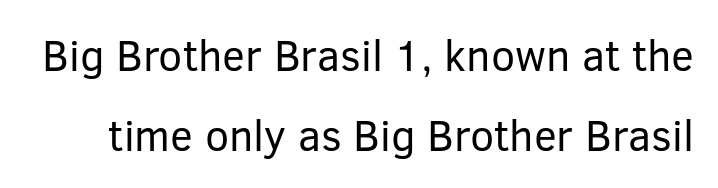
{"serif": "no", "italic": "no", "bold": "no", "weight": "regular", "width": "normal", "stroke_contrast": "low", "x_height": "medium", "monospaced": "no", "underline": "no", "line_spacing_ratio": 1.87, "letter_spacing": "normal", "letter_spacing_em": 0.0, "glyph_px": 43}
